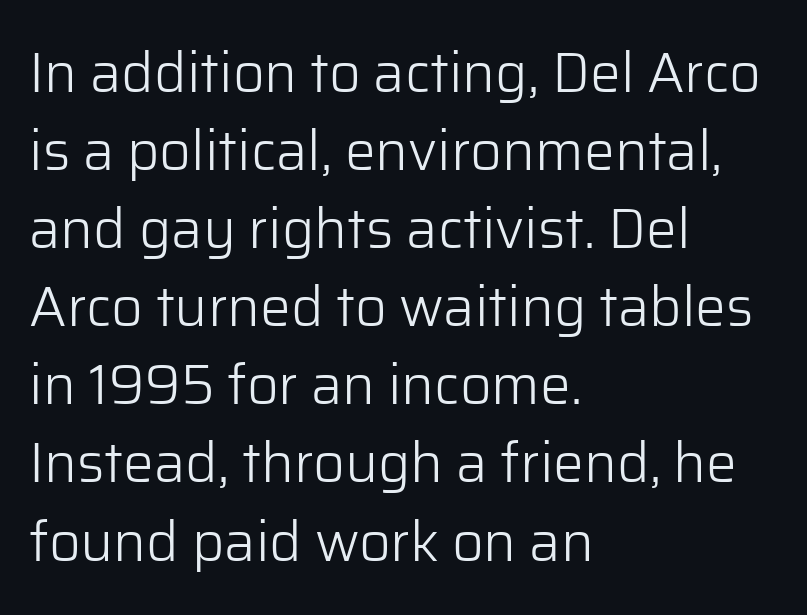
{"serif": "no", "italic": "no", "bold": "no", "weight": "light", "width": "normal", "stroke_contrast": "low", "x_height": "medium", "monospaced": "no", "underline": "no", "align": "left", "line_spacing": "normal", "line_spacing_ratio": 1.42, "letter_spacing": "normal", "letter_spacing_em": 0.0, "glyph_px": 55}
